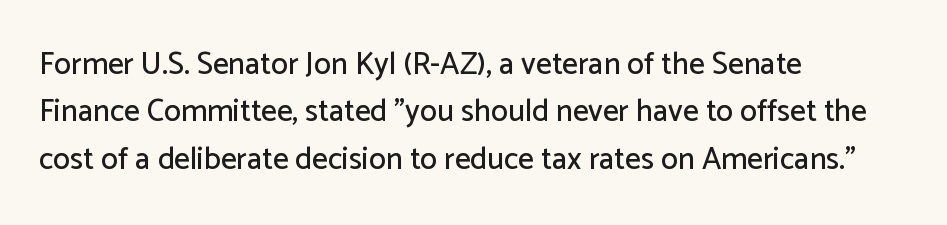
Q: Is the text italic (slanted)? A: No, it is upright.
Q: Is the typeface a serif or a sans-serif typeface? A: Sans-serif.
Q: Is the text underlined? A: No.
Q: How is the paragraph aligned? A: Left-aligned.
Q: Is the spacing between letters normal or unusually wide? A: Normal.
Q: Is the spacing between lines tight, normal or loose? A: Normal.
Q: Width (condensed, normal, or wide)? A: Normal.
Q: Stroke contrast? A: Low.
Q: x-height? A: Medium.
Q: Monospaced? A: No.
